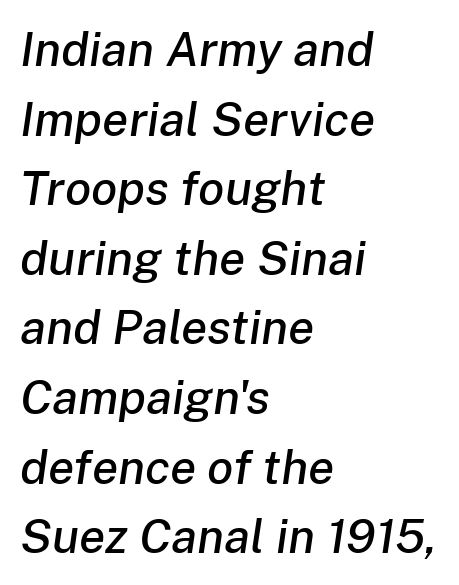
Q: Is the text italic (slanted)? A: Yes, it leans right by about 8 degrees.
Q: Is the text underlined? A: No.
Q: How is the paragraph aligned? A: Left-aligned.
Q: Is the spacing between letters normal or unusually wide? A: Normal.
Q: Is the spacing between lines tight, normal or loose? A: Normal.
Q: Width (condensed, normal, or wide)? A: Normal.
Q: Stroke contrast? A: Low.
Q: x-height? A: Medium.
Q: Monospaced? A: No.
